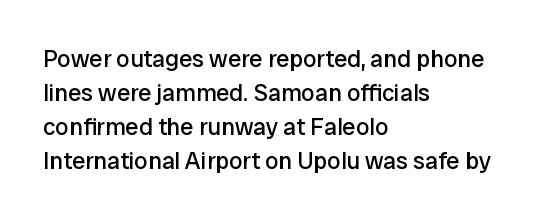
Q: Is the text bold? A: No.
Q: Is the text italic (slanted)? A: No, it is upright.
Q: Is the text underlined? A: No.
Q: How is the paragraph aligned? A: Left-aligned.
Q: Is the spacing between letters normal or unusually wide? A: Normal.
Q: Is the spacing between lines tight, normal or loose? A: Normal.
